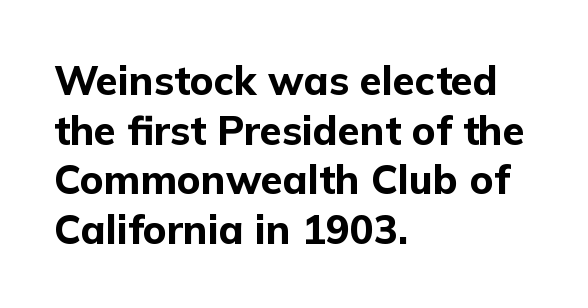
The image shows 40 px bold sans-serif type, upright; set left-aligned, line spacing 1.24x, normal letter spacing, not underlined; low stroke contrast and a medium x-height.
